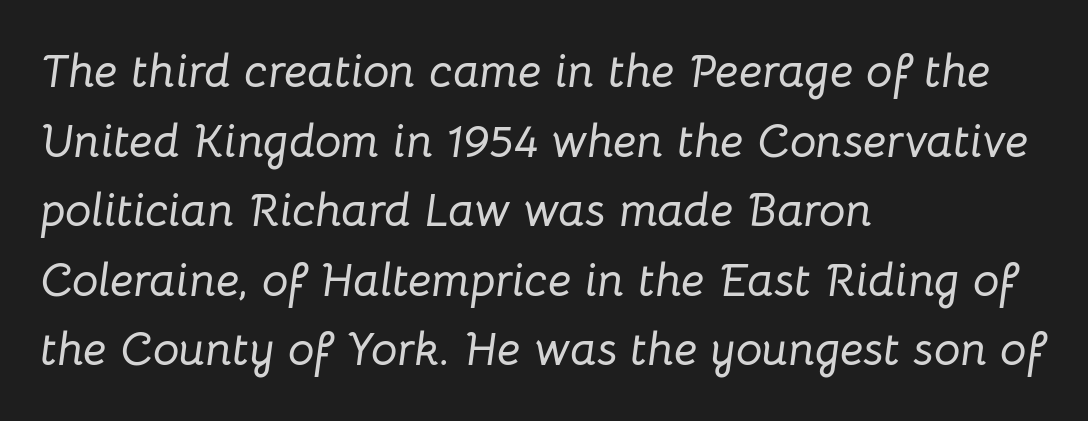
The image shows 47 px text type, italic (leaning right); set left-aligned, normal line spacing (1.48x), normal letter spacing, not underlined; low stroke contrast and a medium x-height.
